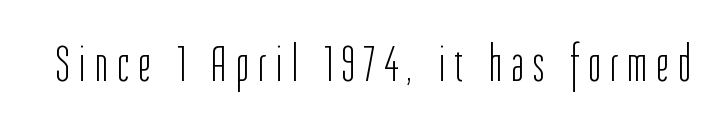
Q: Is the text bold? A: No.
Q: Is the text italic (slanted)? A: No, it is upright.
Q: Is the typeface a serif or a sans-serif typeface? A: Sans-serif.
Q: Is the text underlined? A: No.
Q: Width (condensed, normal, or wide)? A: Condensed.
Q: Stroke contrast? A: Low.
Q: x-height? A: Medium.
Q: Monospaced? A: No.
